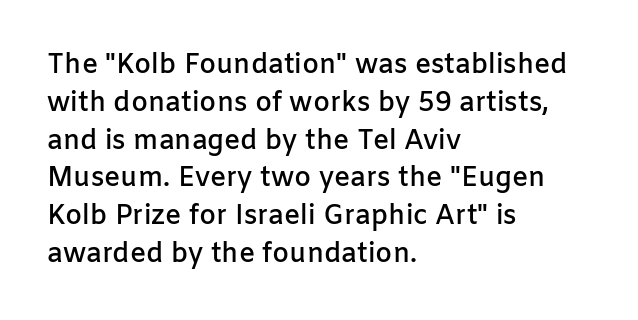
The image shows 27 px text type, upright; set left-aligned, normal line spacing (1.4x), normal letter spacing, not underlined.
